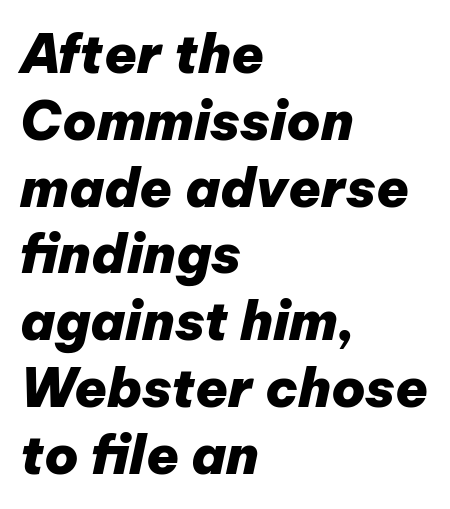
The image shows 53 px heavy type, italic (leaning right); set left-aligned, normal line spacing (1.26x), normal letter spacing, not underlined; low stroke contrast and a medium x-height.
